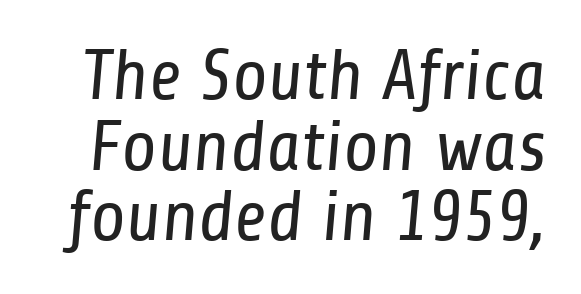
The image shows 72 px regular-weight, condensed sans-serif type; set tight line spacing (0.98x), normal letter spacing, not underlined; low stroke contrast and a medium x-height.
